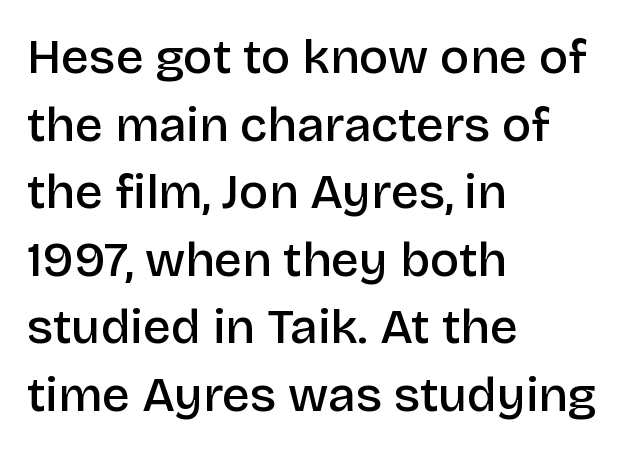
The image shows 49 px semibold sans-serif type, upright; set left-aligned, normal line spacing (1.38x), normal letter spacing, not underlined; low stroke contrast and a large x-height.
